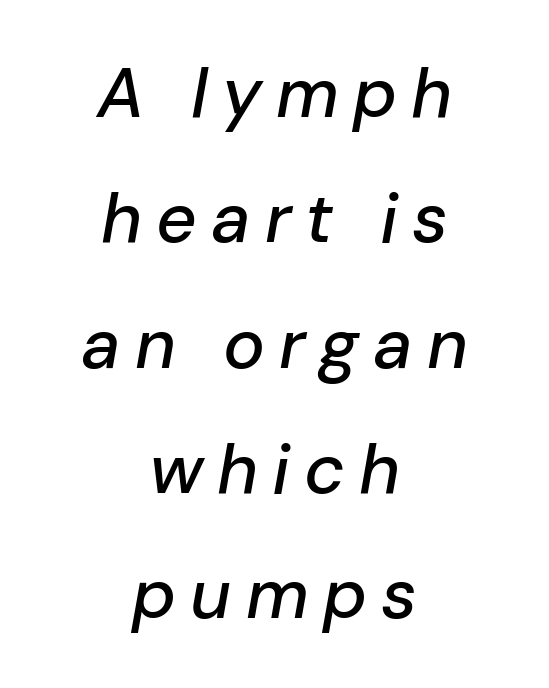
The image shows 70 px text type, italic (leaning right); set centered, line spacing 1.79x, unusually wide letter spacing (+0.2 em), not underlined; low stroke contrast and a medium x-height.
